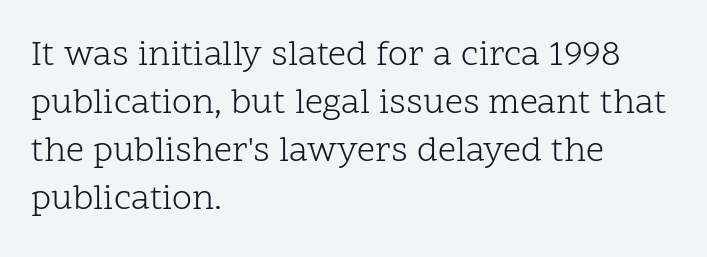
How would I describe the line gaps? Plain and ordinary. The rendering anchors every line to the left-hand side. Style check: upright. These lines are rendered in a variable-pitch font. Weight: regular or lighter. Small tapered or slab feet sit at the stroke ends, so this counts as serif.
